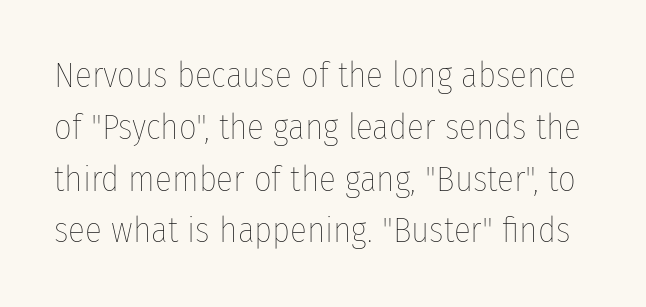
Does the lettering tilt? It doesn't — this is upright. Note the varied advance widths — an 'i' is clearly narrower than an 'm'. The zone under the glyphs is completely vacant. No letter is thick-stroked: the sample isn't bold.
